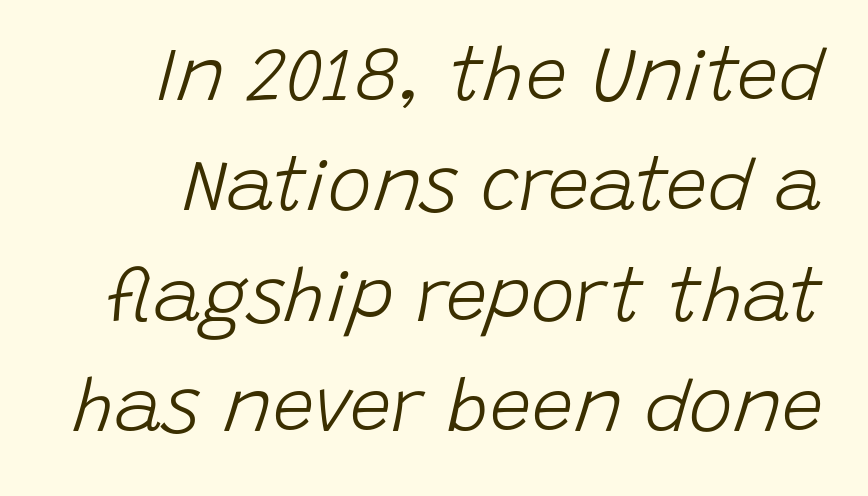
{"italic": "yes", "lean": "right", "slant_degrees": 15, "bold": "no", "weight": "light", "width": "normal", "stroke_contrast": "low", "x_height": "large", "monospaced": "no", "underline": "no", "line_spacing": "normal", "line_spacing_ratio": 1.49, "letter_spacing": "normal", "letter_spacing_em": 0.0, "glyph_px": 74}
